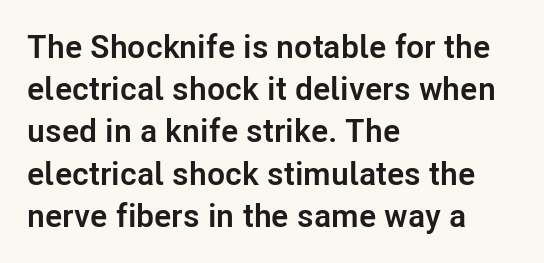
Serifs: no, the terminals of the letterforms are clean. Notice how descenders clear the ascenders below comfortably — that's standard leading. Nobody drew a line under any word here. The setting favours the left margin, as ordinary paragraphs usually do.
